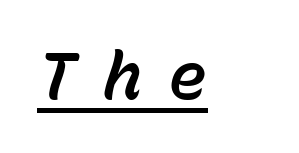
Someone cranked the tracking dial way up on this one. Decoration check: the copy is underlined. Every character here occupies the same horizontal width, giving the sample a typewriter-like rhythm. This is oblique type, the kind used for emphasis or titles.
